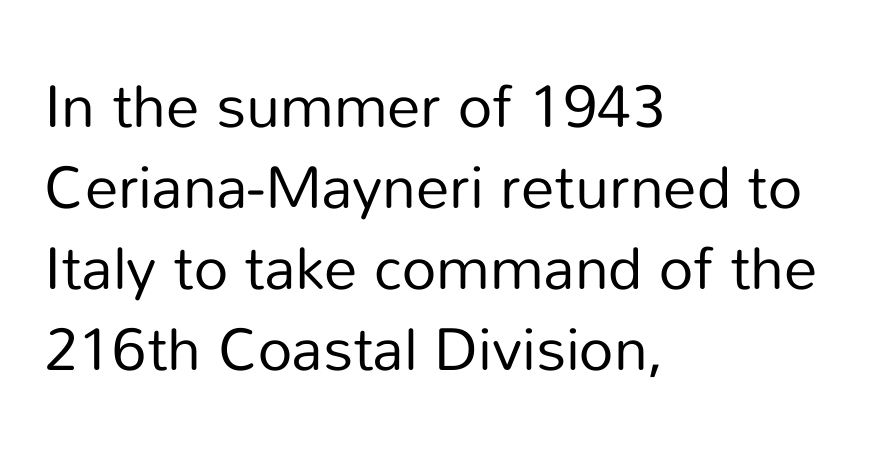
{"serif": "no", "italic": "no", "bold": "no", "weight": "regular", "width": "normal", "stroke_contrast": "low", "x_height": "medium", "monospaced": "no", "underline": "no", "align": "left", "line_spacing": "normal", "line_spacing_ratio": 1.35, "letter_spacing": "normal", "letter_spacing_em": 0.0, "glyph_px": 60}
